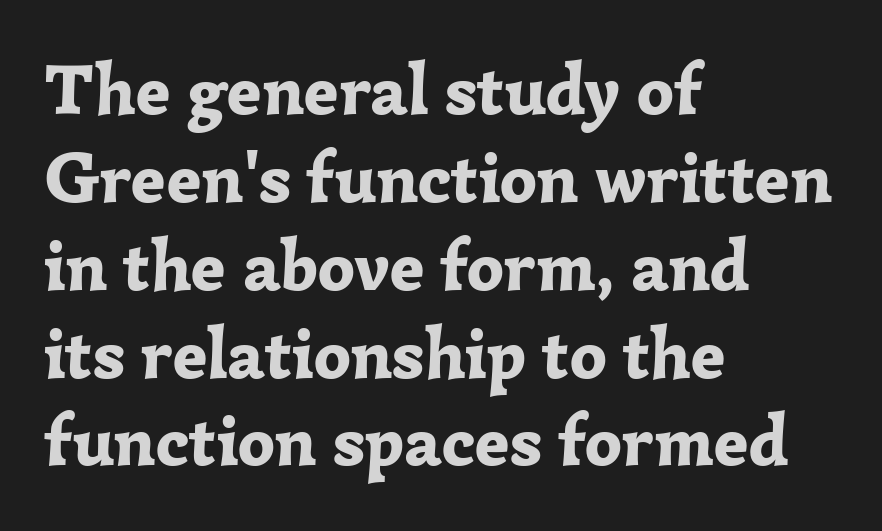
Heft: maximum for text — a bold. The strip under each line holds only bare page. The face used here is proportionally spaced, like ordinary book or web type. These lines keep a tight, regular rhythm from letter to letter. The passage is arranged the way most books set body copy — flush left.
